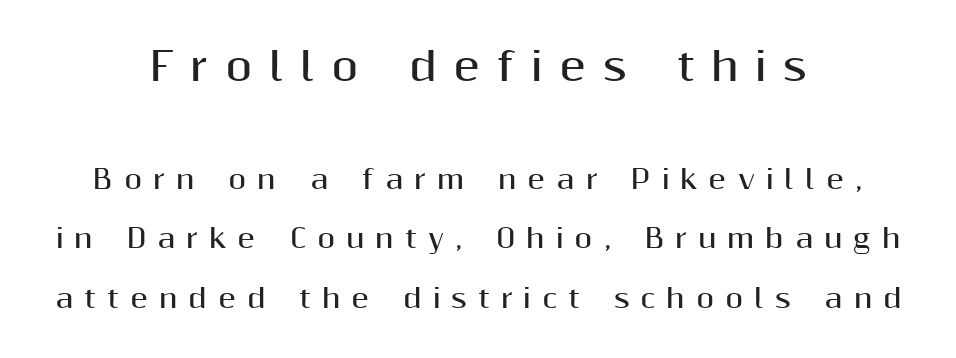
The image shows 39 px bold sans-serif type, upright; set centered, loose line spacing (2.29x), unusually wide letter spacing (+0.42 em), not underlined; the first (top) block is 1.5x larger; medium stroke contrast and a medium x-height.
